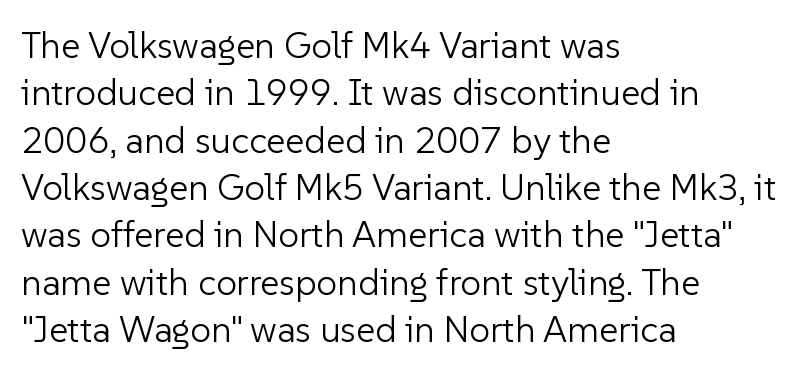
The image shows 37 px light sans-serif type, upright; set left-aligned, normal line spacing (1.28x), normal letter spacing, not underlined; low stroke contrast and a medium x-height.
